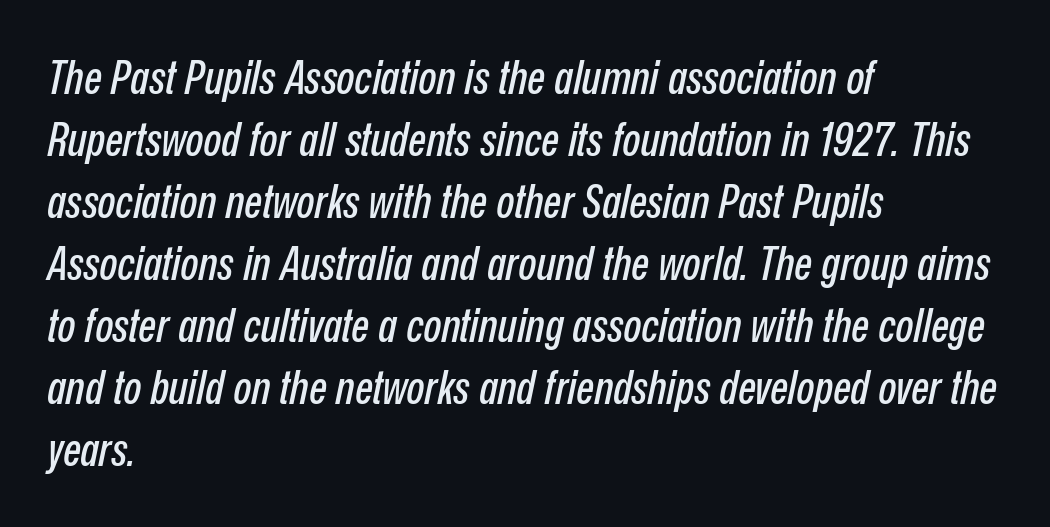
The image shows 47 px condensed type, italic (leaning right); set left-aligned, normal line spacing (1.32x), normal letter spacing, not underlined; low stroke contrast and a medium x-height.
